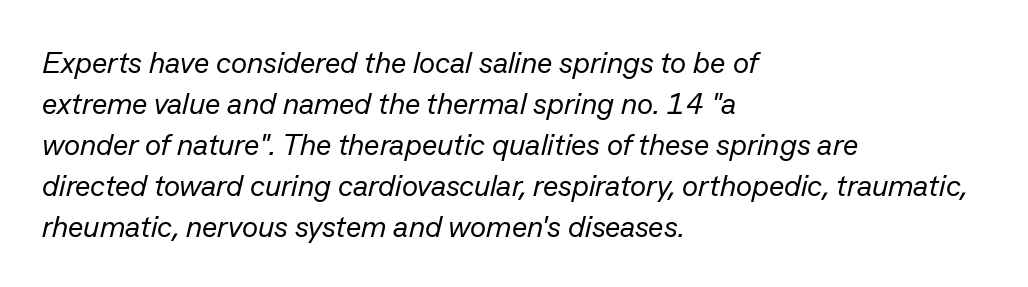
This block has exactly the height ordinary leading produces. Counters stay open thanks to moderate or lighter strokes. Glance below the letters and you will spot only blank space. If you drew a ruler down the left edge, every line would touch it. The text carries the slant typical of an italic or oblique font. The line texture is even and compact thanks to regular tracking.
